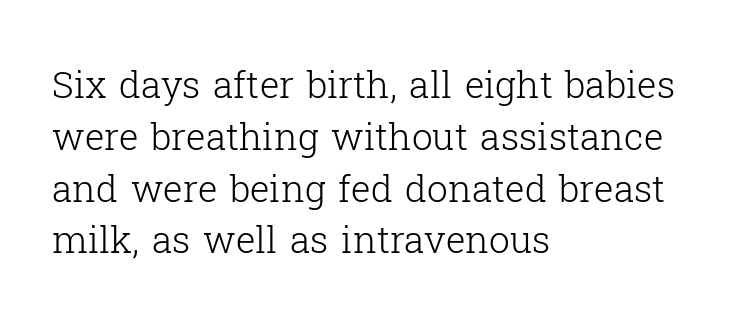
These lines sit exactly where default settings would place them. The letterforms sit at book weight or below. The passage shown is typeset with a serif family. Check under the words: just untouched page. Nope, not italic — everything's standing straight. The passage shown is typed in a proportional face where columns would drift.
